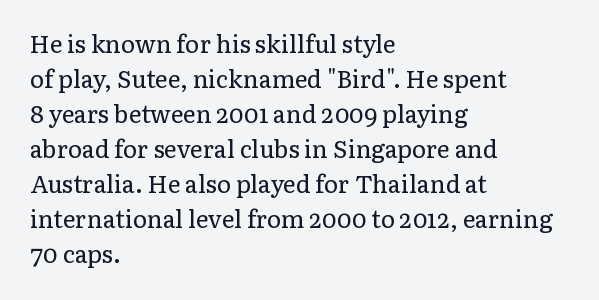
{"italic": "no", "bold": "no", "underline": "no", "align": "left", "line_spacing": "normal", "line_spacing_ratio": 1.46, "letter_spacing": "normal", "letter_spacing_em": 0.0, "glyph_px": 24}
